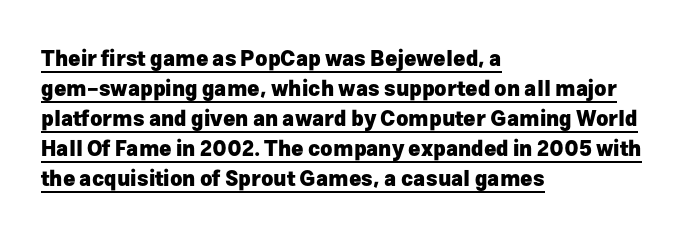
Q: Is the text bold? A: Yes.
Q: Is the text italic (slanted)? A: No, it is upright.
Q: Is the text underlined? A: Yes.
Q: How is the paragraph aligned? A: Left-aligned.
Q: Is the spacing between letters normal or unusually wide? A: Normal.
Q: Is the spacing between lines tight, normal or loose? A: Normal.
